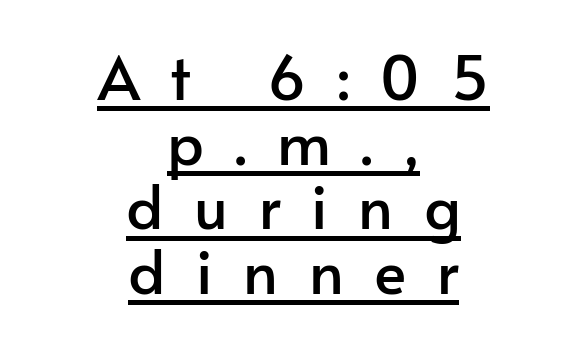
Character widths vary here, with narrow letters taking less room than wide ones. A continuous stroke trails under the words, as in a hyperlink. A centered setting, common on invitations and titles, is used for this passage. A typesetter would label this face a sans.
